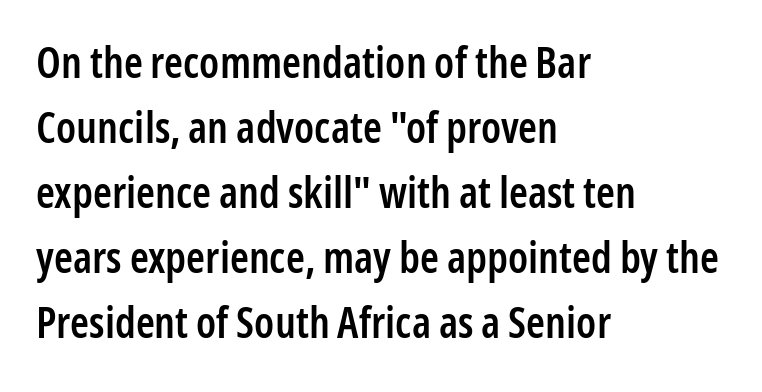
The compositor pushed each line to the left boundary. The rendering shows plain stroke endings on the letterforms — a sans-serif design. The rendering uses a moderate line-height, typical for paragraphs. The space beneath each line is pristine and unruled.
